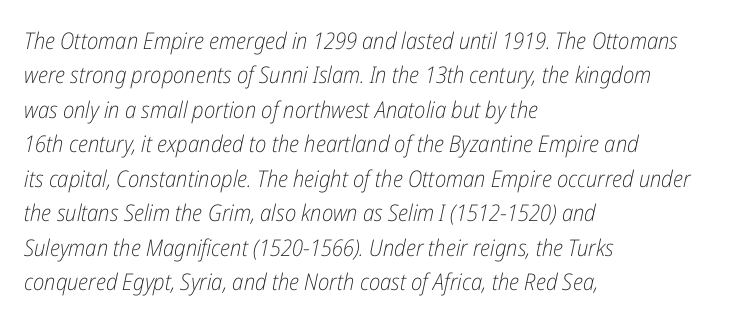
Only glyphs here, with clear space below each row. Compared with typical paragraphs, the rows here are spaced about the same. These lines stack with their left ends in a neat column. Look at the tracking — it's just the regular setting, nothing added. Rendered with sloped, italic letterforms. Nothing heavy about these letters — not bold at all.
